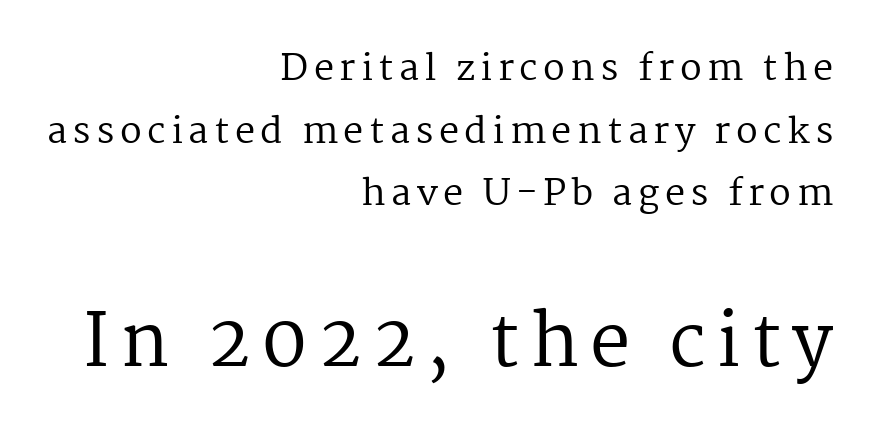
Counters stay open thanks to moderate or lighter strokes. Italic? Not at all — the glyphs are vertical. This rendering uses right alignment, leaving the left contour irregular. You could not count columns in this text — the font is proportionally spaced. The zone under the glyphs is completely vacant.
